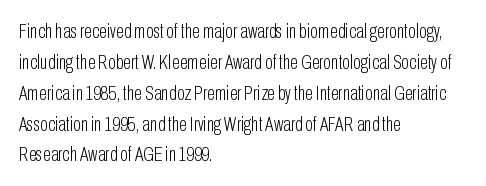
Q: Is the text bold? A: No.
Q: Is the text italic (slanted)? A: No, it is upright.
Q: Is the text underlined? A: No.
Q: How is the paragraph aligned? A: Left-aligned.
Q: Is the spacing between letters normal or unusually wide? A: Normal.
Q: Is the spacing between lines tight, normal or loose? A: Normal.
